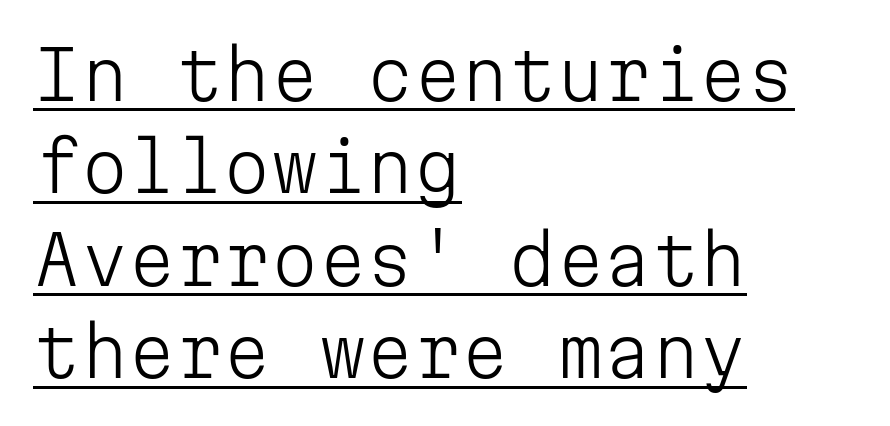
The face used here is monospaced, like something from a code editor. The font is comparable to plain body text, perhaps lighter. You can tell it's not italic because the verticals are truly vertical. Regular leading. Each line starts at the same left margin while the right side varies.
